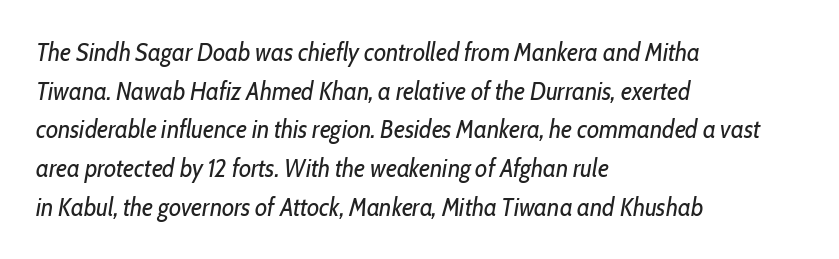
Q: Is the text bold? A: No.
Q: Is the text italic (slanted)? A: Yes, it leans right by about 10 degrees.
Q: Is the text underlined? A: No.
Q: How is the paragraph aligned? A: Left-aligned.
Q: Is the spacing between letters normal or unusually wide? A: Normal.
Q: Is the spacing between lines tight, normal or loose? A: Normal.
